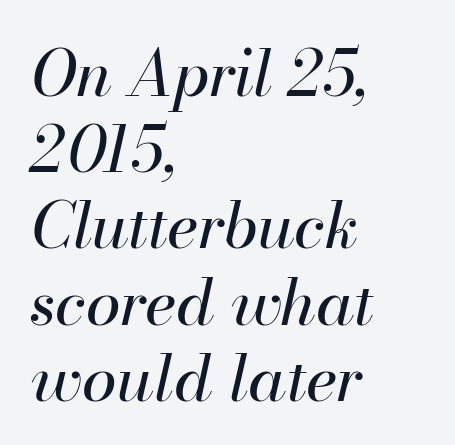
{"italic": "yes", "lean": "right", "slant_degrees": 13, "bold": "no", "weight": "regular", "width": "normal", "stroke_contrast": "high", "x_height": "small", "monospaced": "no", "underline": "no", "align": "left", "line_spacing_ratio": 1.21, "letter_spacing": "normal", "letter_spacing_em": 0.0, "glyph_px": 63}
